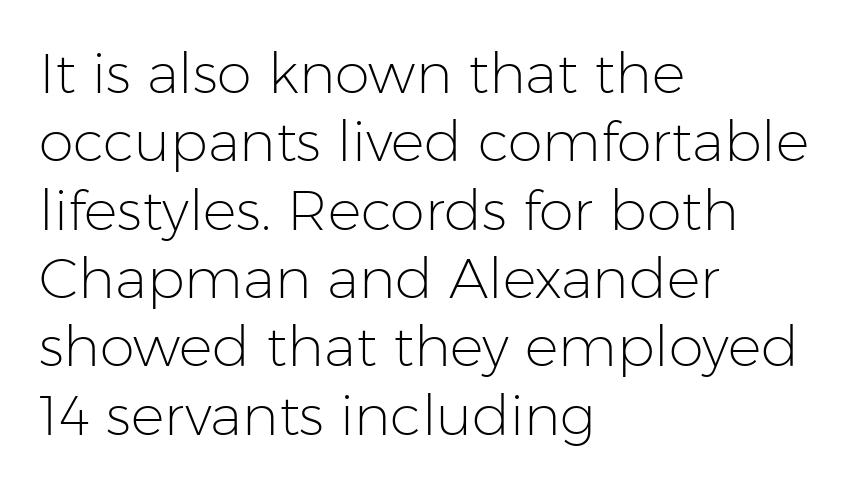
The image shows 56 px light sans-serif type, upright; set left-aligned, line spacing 1.22x, normal letter spacing, not underlined; low stroke contrast and a medium x-height.
